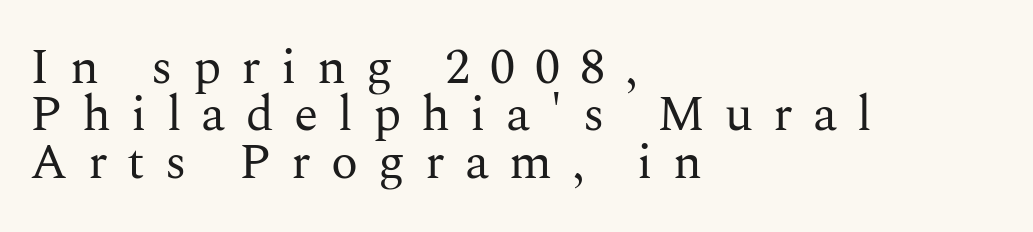
Q: Is the text bold? A: No.
Q: Is the text italic (slanted)? A: No, it is upright.
Q: Is the typeface a serif or a sans-serif typeface? A: Serif.
Q: Is the text underlined? A: No.
Q: How is the paragraph aligned? A: Left-aligned.
Q: Is the spacing between letters normal or unusually wide? A: Unusually wide.
Q: Is the spacing between lines tight, normal or loose? A: Tight.
Q: Width (condensed, normal, or wide)? A: Normal.
Q: Stroke contrast? A: Medium.
Q: x-height? A: Medium.
Q: Monospaced? A: No.
